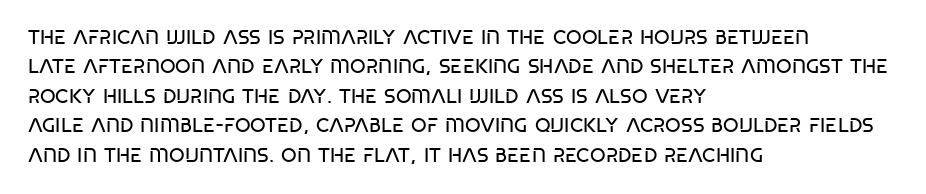
The image shows 20 px text type, upright; set left-aligned, normal line spacing (1.47x), normal letter spacing, not underlined.
